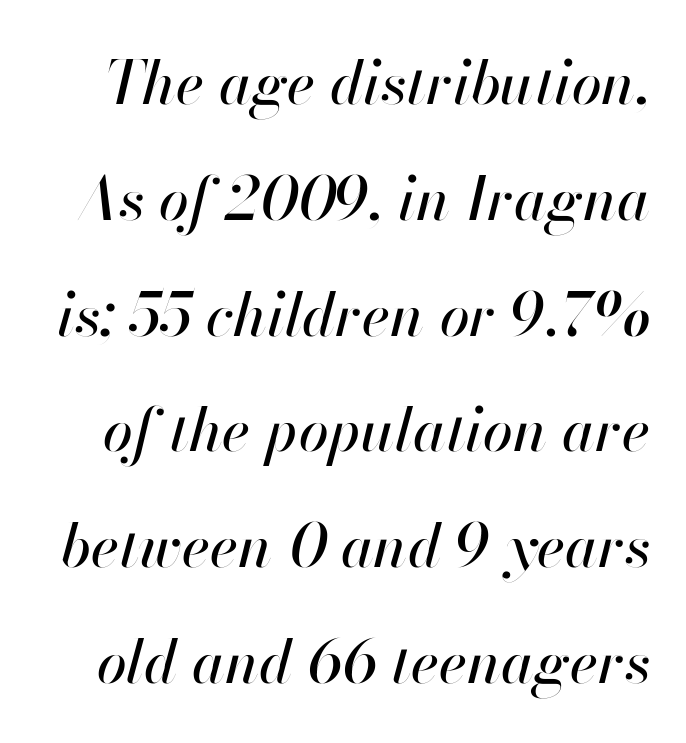
{"italic": "yes", "lean": "right", "slant_degrees": 13, "width": "normal", "stroke_contrast": "high", "x_height": "small", "monospaced": "no", "underline": "no", "line_spacing": "loose", "line_spacing_ratio": 1.93, "letter_spacing": "normal", "letter_spacing_em": 0.0, "glyph_px": 60}
